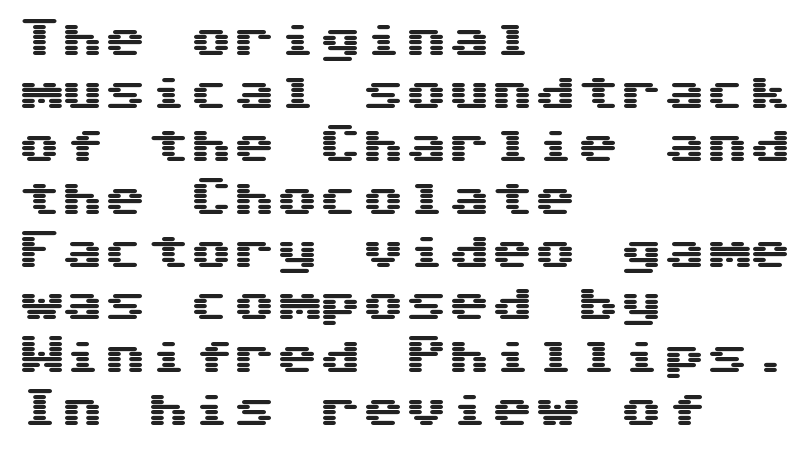
{"serif": "no", "italic": "no", "width": "wide", "stroke_contrast": "medium", "x_height": "medium", "underline": "no", "align": "left", "line_spacing_ratio": 1.23, "letter_spacing": "normal", "letter_spacing_em": 0.0, "glyph_px": 43}
